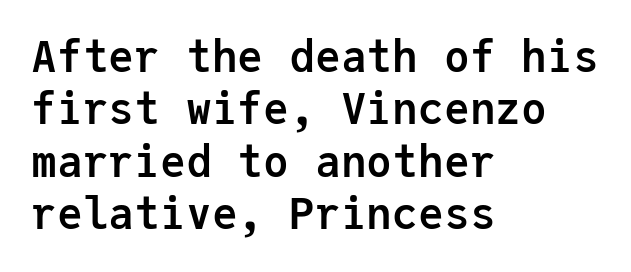
The typesetting leans heavy: a genuine bold. These lines are rendered in a fixed-pitch font. Teacher's note: observe the even left margin — that is flush-left alignment. The glyphs are unaccompanied by any horizontal stroke below them. The horizontal fit of the characters is conventional and even.
